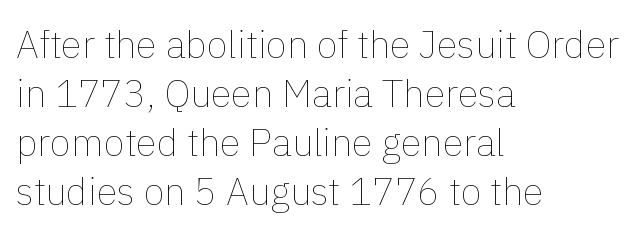
Think of a printed novel: that variable character pitch is what you see here. Rows of type keep a routine distance in the vertical direction. Think standard paragraph weight, or any step lighter than that. Where is the straight margin? On the left.
